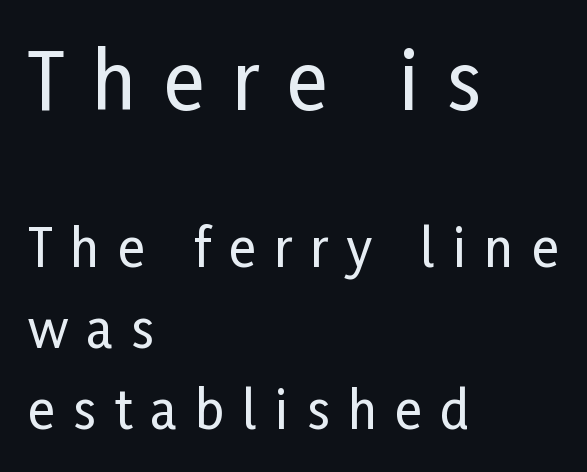
The image shows 77 px condensed sans-serif type, upright; set left-aligned, normal line spacing (1.59x), unusually wide letter spacing (+0.36 em), not underlined; the first (top) block is 1.51x larger; low stroke contrast and a medium x-height.
